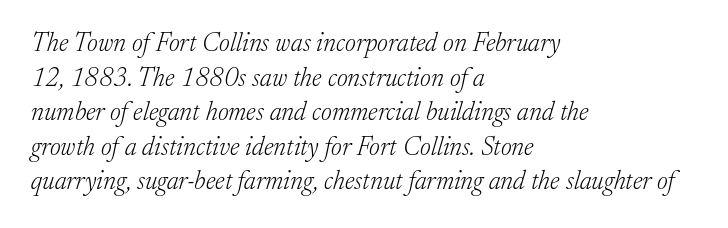
Q: Is the text bold? A: No.
Q: Is the text italic (slanted)? A: Yes, it leans right by about 17 degrees.
Q: Is the text underlined? A: No.
Q: How is the paragraph aligned? A: Left-aligned.
Q: Is the spacing between letters normal or unusually wide? A: Normal.
Q: Is the spacing between lines tight, normal or loose? A: Normal.
